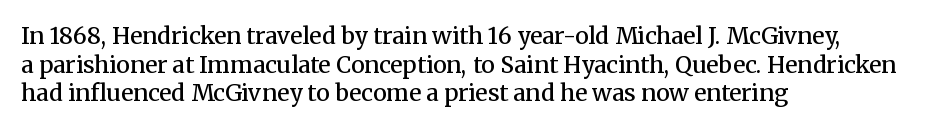
The specimen omits any rule beneath the text block's lines. The type sits square on the baseline with zero lean. This block has exactly the height ordinary leading produces. Does extra space separate the letters? No, they use regular spacing.
